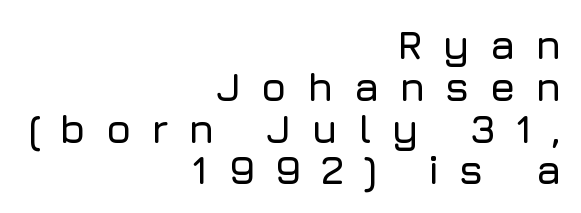
Q: Is the text italic (slanted)? A: No, it is upright.
Q: Is the typeface a serif or a sans-serif typeface? A: Sans-serif.
Q: Is the text underlined? A: No.
Q: How is the paragraph aligned? A: Right-aligned.
Q: Is the spacing between letters normal or unusually wide? A: Unusually wide.
Q: Is the spacing between lines tight, normal or loose? A: Tight.
Q: Width (condensed, normal, or wide)? A: Normal.
Q: Stroke contrast? A: Low.
Q: x-height? A: Medium.
Q: Monospaced? A: No.
